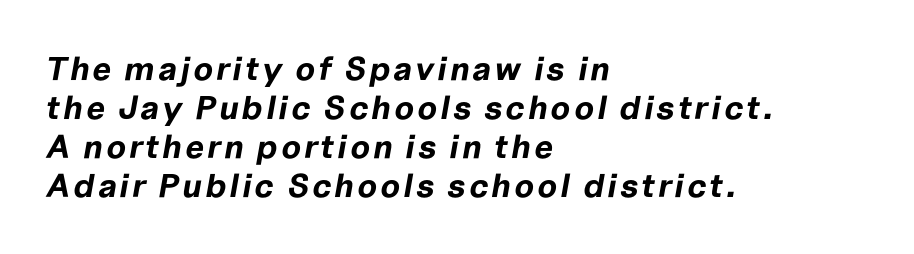
Q: Is the text bold? A: Yes.
Q: Is the text italic (slanted)? A: Yes, it leans right by about 10 degrees.
Q: Is the text underlined? A: No.
Q: How is the paragraph aligned? A: Left-aligned.
Q: Width (condensed, normal, or wide)? A: Normal.
Q: Stroke contrast? A: Low.
Q: x-height? A: Medium.
Q: Monospaced? A: No.
